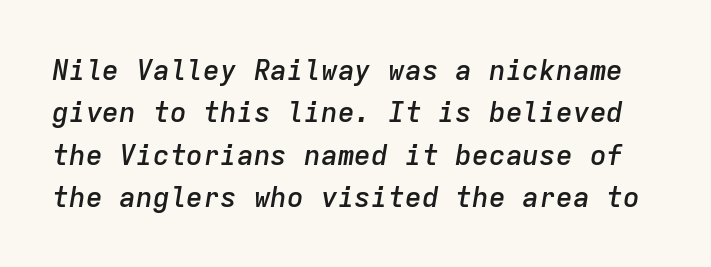
Q: Is the text bold? A: Semi-bold.
Q: Is the text italic (slanted)? A: Yes, it leans right by about 9 degrees.
Q: Is the text underlined? A: No.
Q: Is the spacing between letters normal or unusually wide? A: Normal.
Q: Is the spacing between lines tight, normal or loose? A: Normal.
Q: Width (condensed, normal, or wide)? A: Normal.
Q: Stroke contrast? A: Low.
Q: x-height? A: Medium.
Q: Monospaced? A: Yes.
